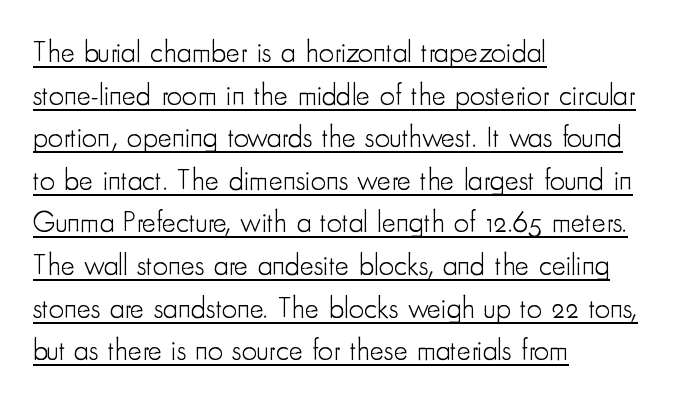
{"serif": "no", "italic": "no", "bold": "no", "weight": "light", "width": "condensed", "stroke_contrast": "low", "x_height": "small", "monospaced": "no", "underline": "yes", "align": "left", "line_spacing": "normal", "line_spacing_ratio": 1.42, "letter_spacing": "normal", "letter_spacing_em": 0.0, "glyph_px": 30}
